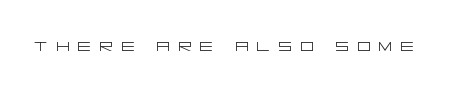
Q: Is the text bold? A: No.
Q: Is the text italic (slanted)? A: No, it is upright.
Q: Is the text underlined? A: No.
Q: Is the spacing between letters normal or unusually wide? A: Unusually wide.
